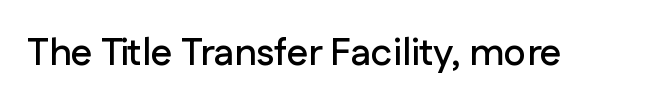
The string is rendered with underlining switched off. Is this a sans? Yes — the strokes have no serifs. Character widths vary here, with narrow letters taking less room than wide ones. Posture: vertical. These lines keep a tight, regular rhythm from letter to letter.
